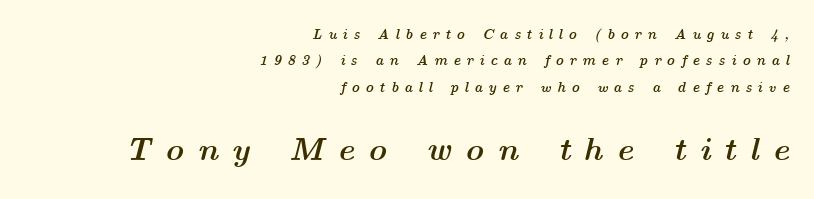
Q: Is the text bold? A: Yes.
Q: Is the text italic (slanted)? A: Yes, it leans right by about 14 degrees.
Q: Is the text underlined? A: No.
Q: How is the paragraph aligned? A: Right-aligned.
Q: Is the spacing between letters normal or unusually wide? A: Unusually wide.
Q: Which block of text is set in a larger size, the first (top) or the second (bottom)? A: The second (bottom) one.
Q: Width (condensed, normal, or wide)? A: Wide.
Q: Stroke contrast? A: Medium.
Q: x-height? A: Medium.
Q: Monospaced? A: No.
